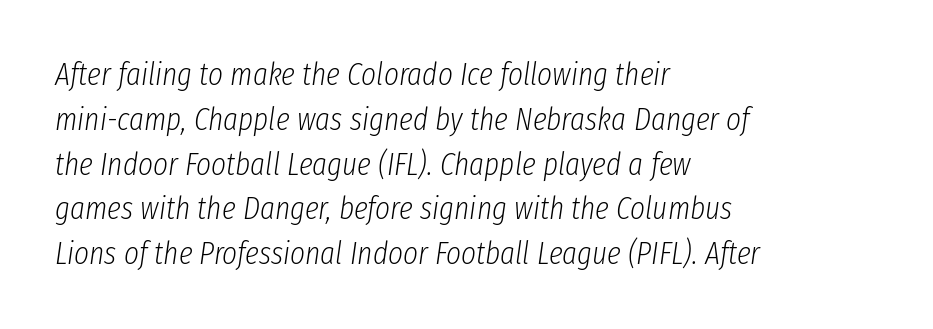
{"italic": "yes", "lean": "right", "slant_degrees": 8, "bold": "no", "weight": "light", "width": "condensed", "stroke_contrast": "low", "x_height": "medium", "monospaced": "no", "underline": "no", "align": "left", "line_spacing": "normal", "line_spacing_ratio": 1.4, "letter_spacing": "normal", "letter_spacing_em": 0.0, "glyph_px": 32}
